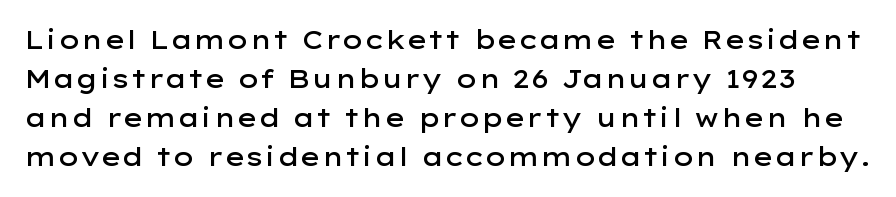
The image shows 25 px text type, upright; set normal line spacing (1.56x), normal letter spacing, not underlined.
